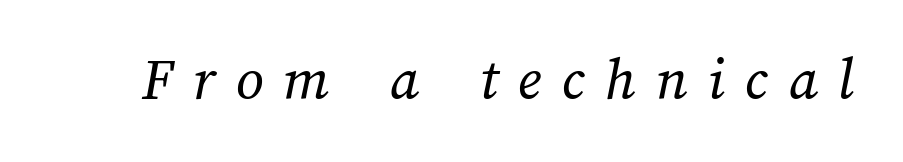
A quiet, ordinary-to-light weight characterises the typeface. Compared with typical body copy, the letter spacing here is much looser. These lines are rendered in a variable-pitch font. Check the space under the baseline: it is left empty.
